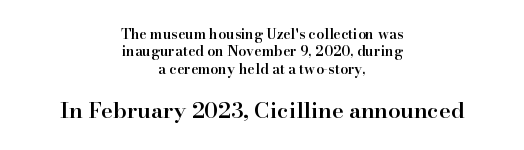
{"italic": "no", "bold": "semi", "underline": "no", "align": "center", "line_spacing_ratio": 1.24, "letter_spacing": "normal", "letter_spacing_em": 0.0, "larger_block": "second", "size_ratio": 1.57, "glyph_px": 22}
